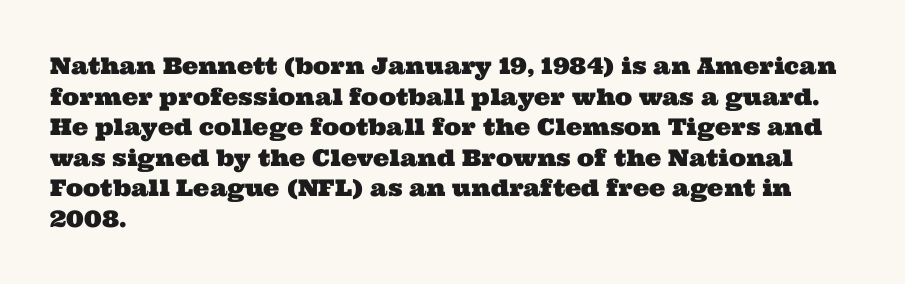
Q: Is the text underlined? A: No.
Q: How is the paragraph aligned? A: Left-aligned.
Q: Is the spacing between letters normal or unusually wide? A: Normal.
Q: Is the spacing between lines tight, normal or loose? A: Normal.
